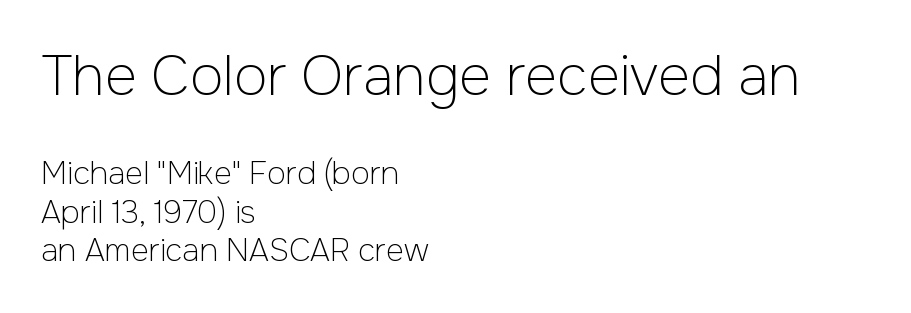
Words float on clear page, feet unadorned. Is this a fixed-width face? No — the glyphs have proportional, varying widths. These lines are composed in type without serifs. The letters in the upper block stand taller than those in the block below. No chunkiness to these letters — they're not bold.
